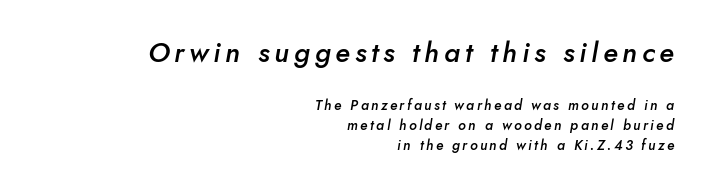
Q: Is the text bold? A: Semi-bold.
Q: Is the text italic (slanted)? A: Yes, it leans right by about 10 degrees.
Q: Is the text underlined? A: No.
Q: How is the paragraph aligned? A: Right-aligned.
Q: Is the spacing between lines tight, normal or loose? A: Normal.
Q: Which block of text is set in a larger size, the first (top) or the second (bottom)? A: The first (top) one.
Q: Width (condensed, normal, or wide)? A: Normal.
Q: Stroke contrast? A: Low.
Q: x-height? A: Small.
Q: Monospaced? A: No.
